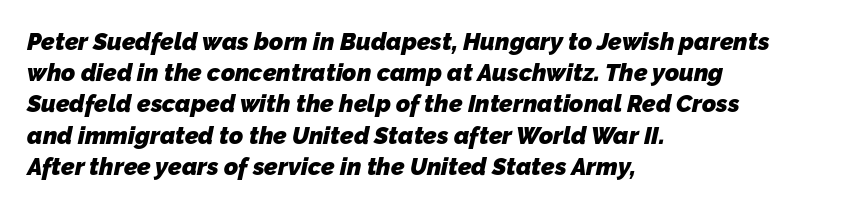
The baseline area is clear. The typesetter chose a ragged-right arrangement here. The leading is moderate, giving the passage an even texture. What weight is shown? A full bold with thick strokes. Letter spacing: default.
